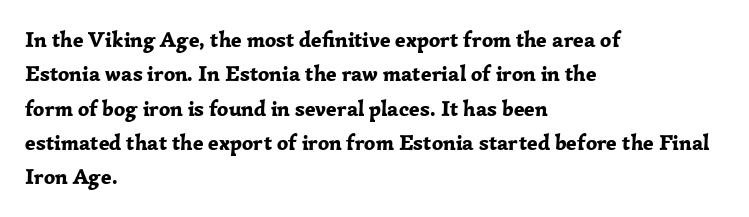
The image shows 22 px bold type, upright; set left-aligned, normal line spacing (1.56x), normal letter spacing, not underlined.
